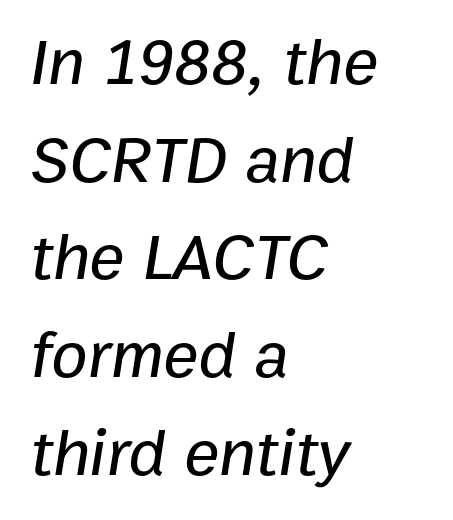
{"italic": "yes", "lean": "right", "slant_degrees": 9, "width": "normal", "stroke_contrast": "low", "x_height": "medium", "monospaced": "no", "underline": "no", "align": "left", "line_spacing": "normal", "line_spacing_ratio": 1.48, "letter_spacing": "normal", "letter_spacing_em": 0.0, "glyph_px": 66}
